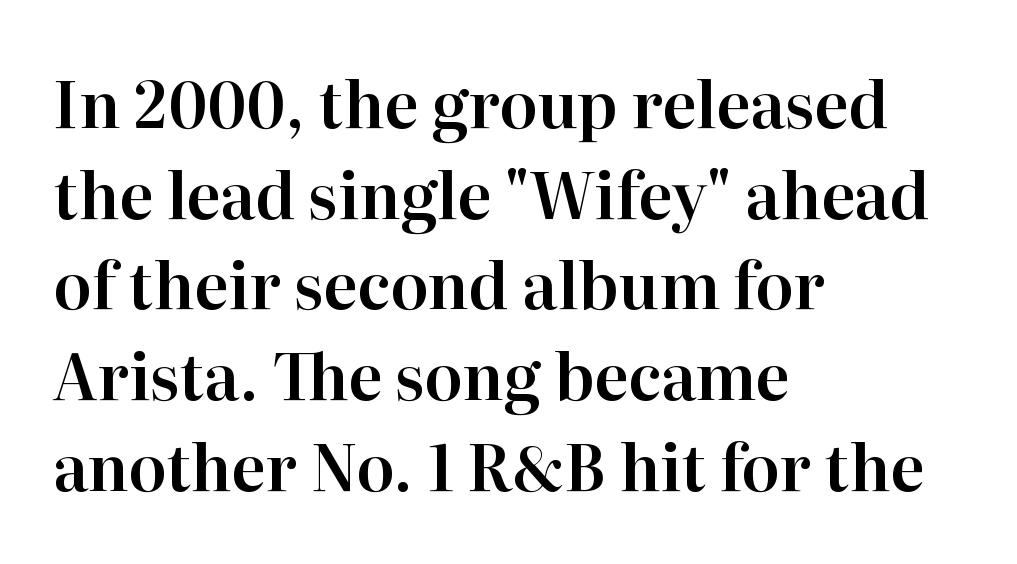
These lines are rendered in a variable-pitch font. Tall strokes in this sample are plumb rather than angled. The ragged edge is on the right, which tells us the setting is flush left. The type family on display is of the serif kind. Students, note that the glyphs here touch the page at normal intervals. Rule under the text: the space is simply empty.
